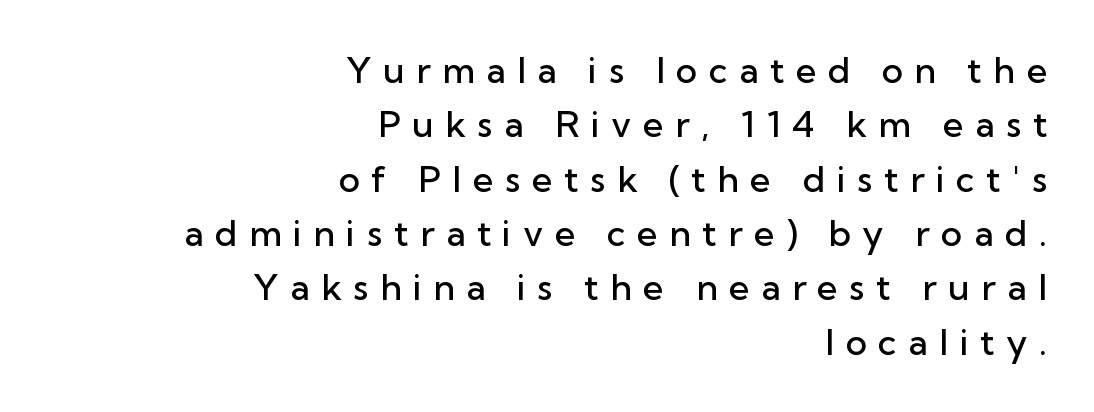
One-word summary of the alignment: right. In terms of leading, this rendering sits right in the middle. The tracking jumps out immediately: characters are airy and widely separated. What weight is shown? A semibold, between regular and bold. Classification — sans serif. The glyphs are unaccompanied by any horizontal stroke below them.
